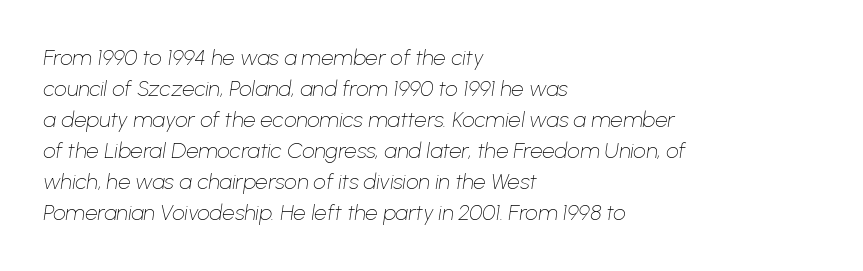
The letters sit at their default tracking, neither squeezed nor spread. An italicized treatment has been applied to the whole sample. The font sits on the lighter half of the weight spectrum, regular included. Baseline-to-baseline distance is the conventional proportion of letter height. Reading down the block, your eye returns to a fixed left position each line.
